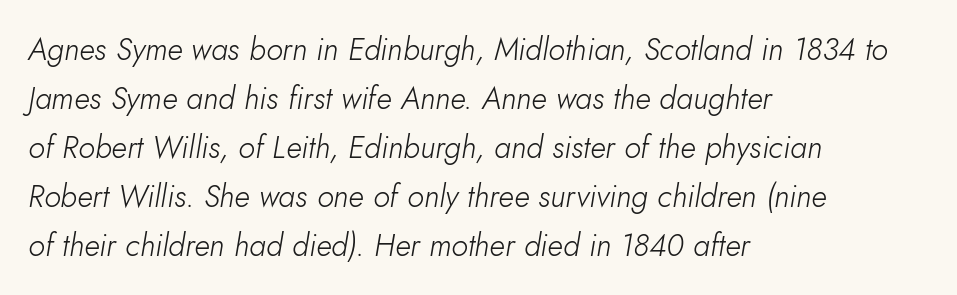
This block has exactly the height ordinary leading produces. Bold? No — there's no thickening of the strokes. Underline: absent. Characters follow at the spacing the type designer built in.
